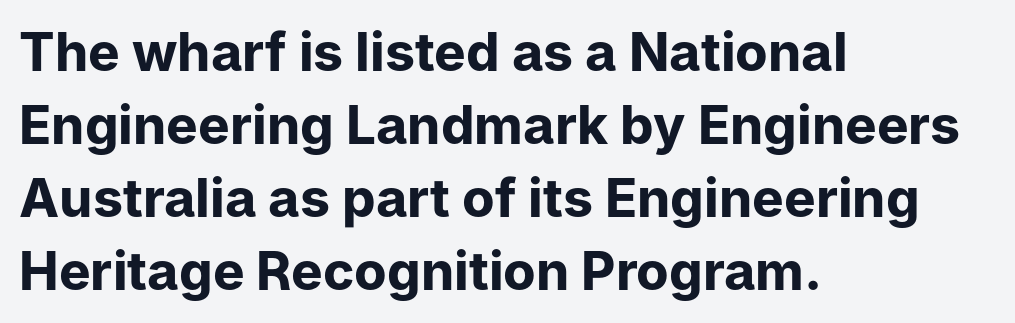
The image shows 53 px bold sans-serif type, upright; set left-aligned, normal line spacing (1.38x), normal letter spacing, not underlined; low stroke contrast and a medium x-height.
